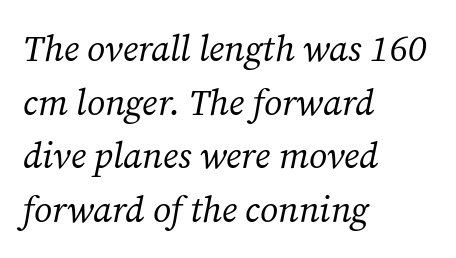
Letters rest on an invisible, unmarked baseline. The designer left line spacing at the default. Designer's note — italics engaged. Weight: regular or lighter.
